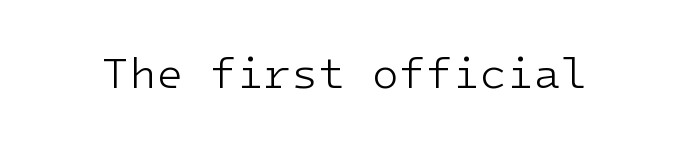
Q: Is the text bold? A: No.
Q: Is the text italic (slanted)? A: No, it is upright.
Q: Is the typeface a serif or a sans-serif typeface? A: Sans-serif.
Q: Is the text underlined? A: No.
Q: Is the spacing between letters normal or unusually wide? A: Normal.
Q: Width (condensed, normal, or wide)? A: Normal.
Q: Stroke contrast? A: Low.
Q: x-height? A: Medium.
